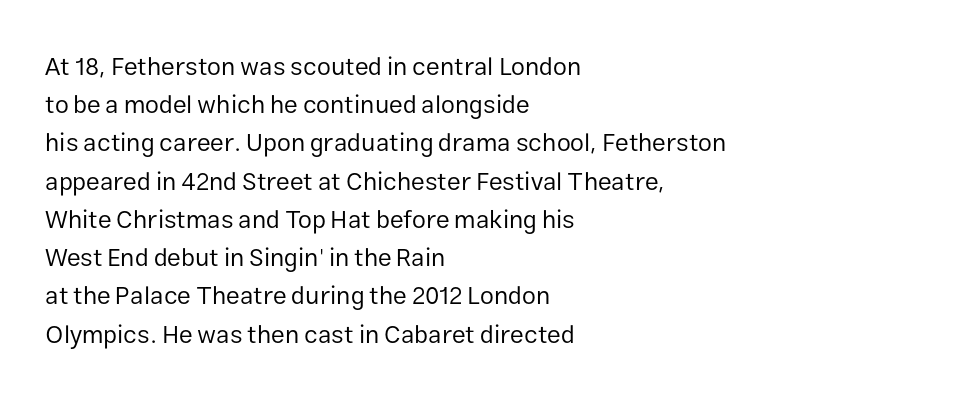
Q: Is the text bold? A: No.
Q: Is the text italic (slanted)? A: No, it is upright.
Q: Is the text underlined? A: No.
Q: How is the paragraph aligned? A: Left-aligned.
Q: Is the spacing between letters normal or unusually wide? A: Normal.
Q: Is the spacing between lines tight, normal or loose? A: Normal.
